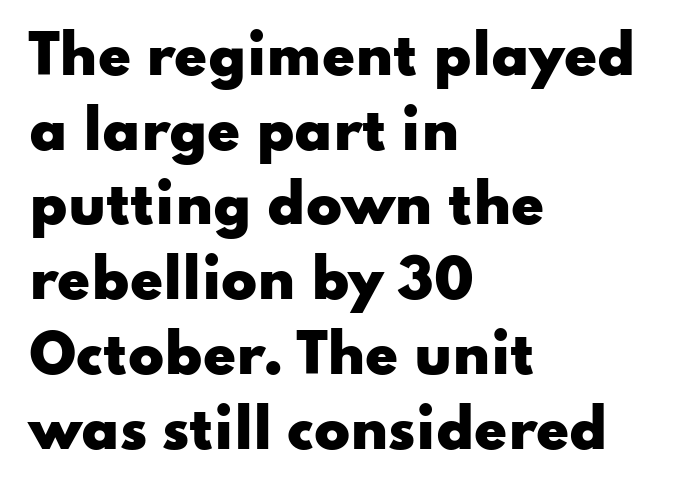
Q: Is the text bold? A: Yes.
Q: Is the text italic (slanted)? A: No, it is upright.
Q: Is the typeface a serif or a sans-serif typeface? A: Sans-serif.
Q: Is the text underlined? A: No.
Q: How is the paragraph aligned? A: Left-aligned.
Q: Is the spacing between letters normal or unusually wide? A: Normal.
Q: Is the spacing between lines tight, normal or loose? A: Normal.
Q: Width (condensed, normal, or wide)? A: Wide.
Q: Stroke contrast? A: Low.
Q: x-height? A: Small.
Q: Monospaced? A: No.
